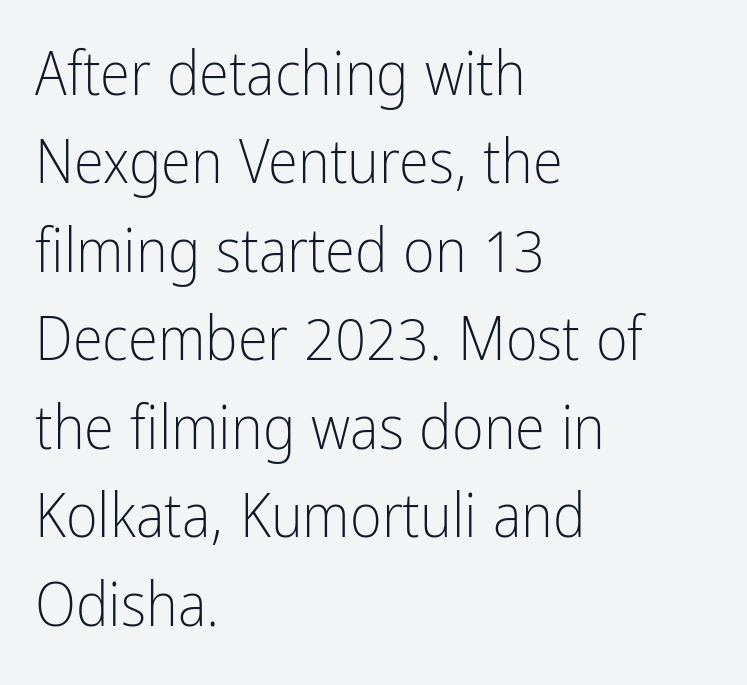
The image shows 61 px light, condensed sans-serif type, upright; set left-aligned, normal line spacing (1.45x), normal letter spacing, not underlined; low stroke contrast and a medium x-height.
